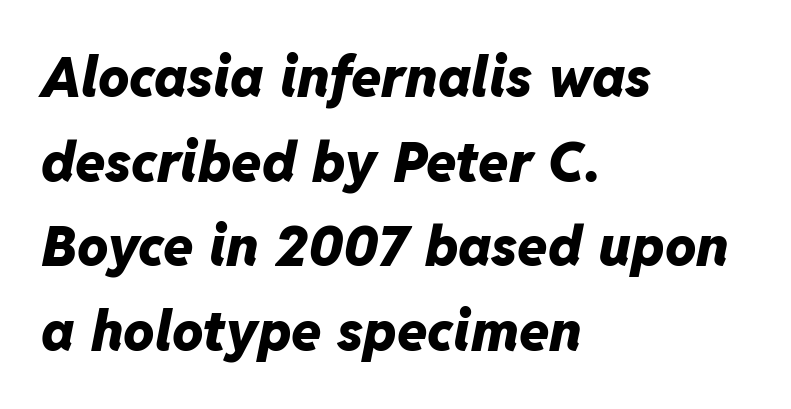
{"italic": "yes", "lean": "right", "slant_degrees": 11, "bold": "yes", "weight": "heavy", "width": "normal", "stroke_contrast": "low", "x_height": "medium", "monospaced": "no", "underline": "no", "align": "left", "line_spacing": "normal", "line_spacing_ratio": 1.54, "letter_spacing": "normal", "letter_spacing_em": 0.0, "glyph_px": 55}
